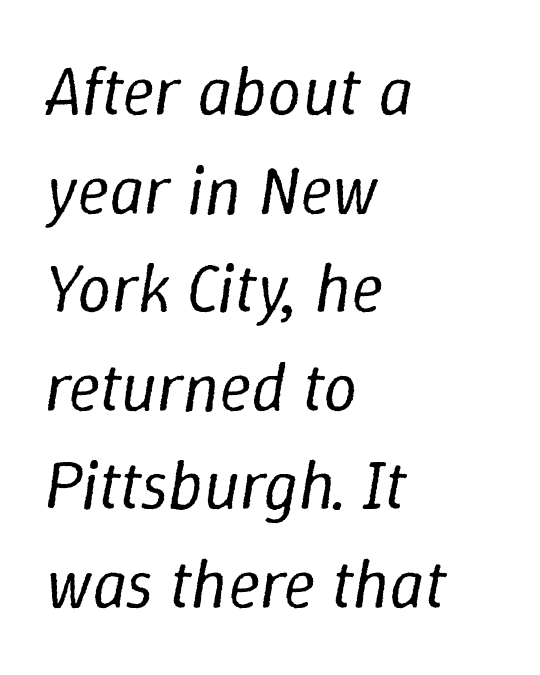
Q: Is the text bold? A: No.
Q: Is the text italic (slanted)? A: Yes, it leans right by about 9 degrees.
Q: Is the text underlined? A: No.
Q: How is the paragraph aligned? A: Left-aligned.
Q: Is the spacing between letters normal or unusually wide? A: Normal.
Q: Is the spacing between lines tight, normal or loose? A: Normal.
Q: Width (condensed, normal, or wide)? A: Normal.
Q: Stroke contrast? A: Low.
Q: x-height? A: Medium.
Q: Monospaced? A: No.
